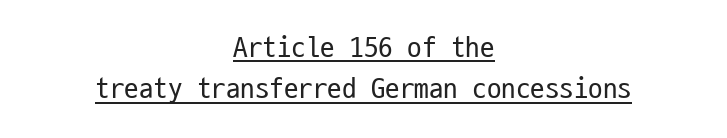
The image shows 29 px regular-weight, condensed sans-serif type, upright, monospaced; set centered, normal line spacing (1.43x), normal letter spacing, underlined; low stroke contrast and a medium x-height.
